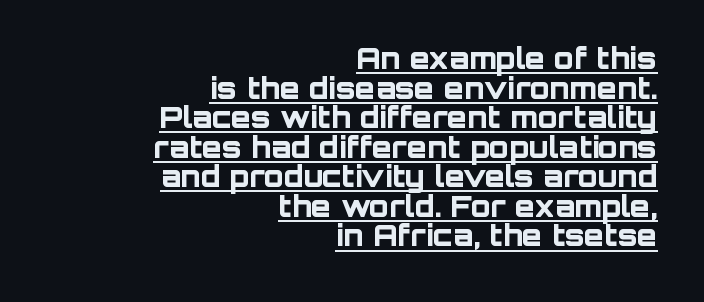
Looks like regular typesetting: each glyph gets only the width it needs. Summary of weight: heavy, a full bold. A typographer would call this underscored text. If you measured baseline to baseline, you'd find a short distance.
